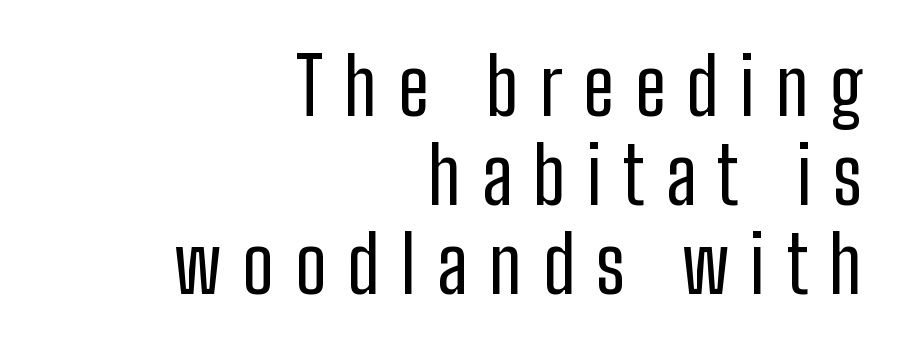
Q: Is the text bold? A: No.
Q: Is the text italic (slanted)? A: No, it is upright.
Q: Is the typeface a serif or a sans-serif typeface? A: Sans-serif.
Q: Is the text underlined? A: No.
Q: How is the paragraph aligned? A: Right-aligned.
Q: Is the spacing between letters normal or unusually wide? A: Unusually wide.
Q: Is the spacing between lines tight, normal or loose? A: Tight.
Q: Width (condensed, normal, or wide)? A: Condensed.
Q: Stroke contrast? A: Low.
Q: x-height? A: Medium.
Q: Monospaced? A: No.
